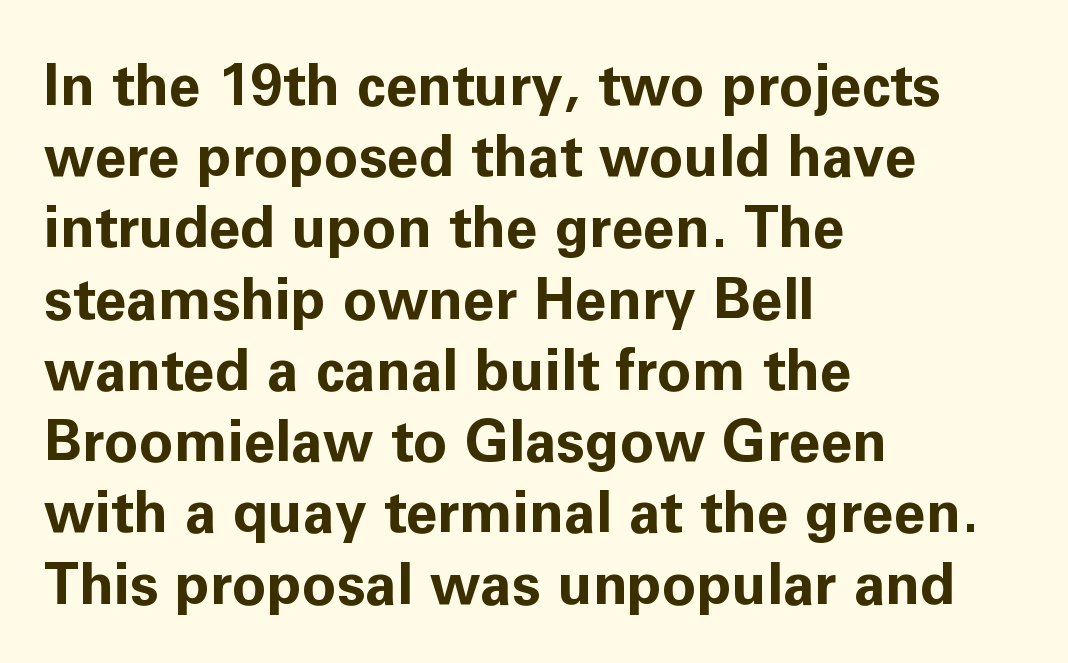
Q: Is the text bold? A: Yes.
Q: Is the text italic (slanted)? A: No, it is upright.
Q: Is the typeface a serif or a sans-serif typeface? A: Sans-serif.
Q: Is the text underlined? A: No.
Q: How is the paragraph aligned? A: Left-aligned.
Q: Is the spacing between letters normal or unusually wide? A: Normal.
Q: Is the spacing between lines tight, normal or loose? A: Normal.
Q: Width (condensed, normal, or wide)? A: Normal.
Q: Stroke contrast? A: Low.
Q: x-height? A: Medium.
Q: Monospaced? A: No.
